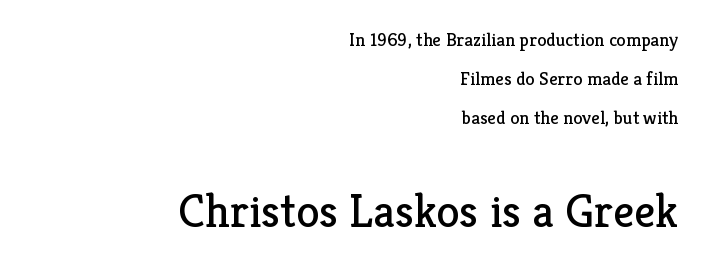
{"serif": "yes", "italic": "no", "bold": "no", "weight": "regular", "width": "normal", "stroke_contrast": "low", "x_height": "medium", "monospaced": "no", "underline": "no", "align": "right", "line_spacing": "loose", "line_spacing_ratio": 2.04, "letter_spacing": "normal", "letter_spacing_em": 0.0, "larger_block": "second", "size_ratio": 2.47, "glyph_px": 47}
